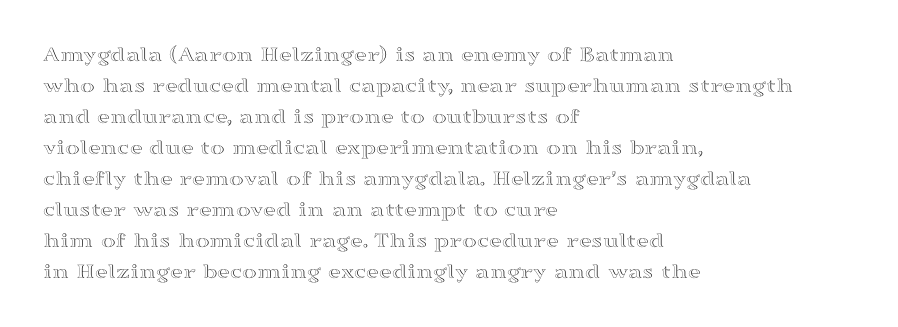
Q: Is the text italic (slanted)? A: No, it is upright.
Q: Is the text underlined? A: No.
Q: How is the paragraph aligned? A: Left-aligned.
Q: Is the spacing between letters normal or unusually wide? A: Normal.
Q: Is the spacing between lines tight, normal or loose? A: Normal.
